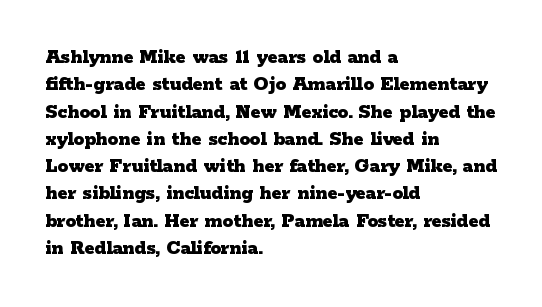
The rendering anchors every line to the left-hand side. This is the regular roman posture of the typeface. A normal amount of white space separates one row of letters from the next. The face used here is rendered with its standard letterfit. A clean baseline with only descenders dipping below it. The sample has been set heavy, in full bold.
